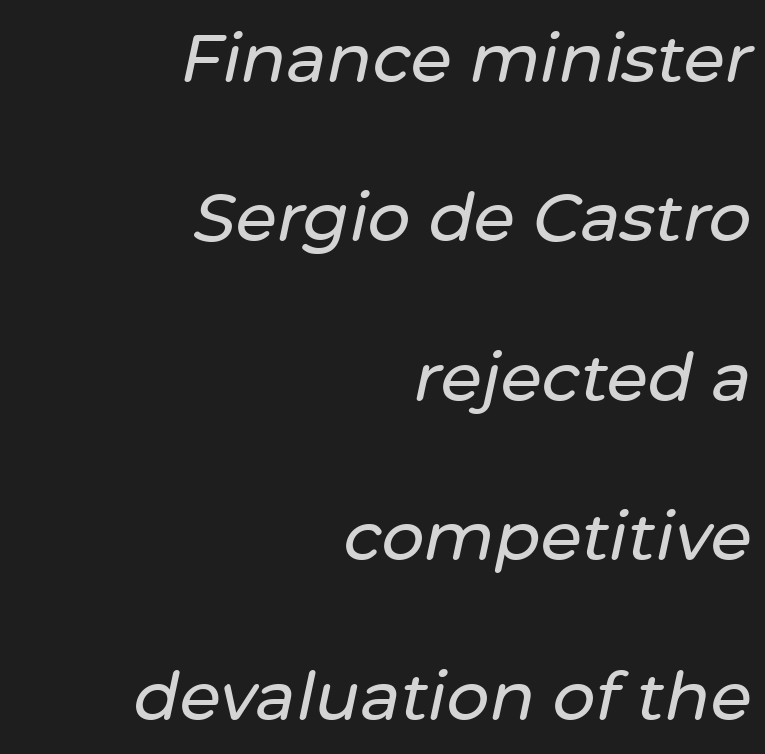
Q: Is the text italic (slanted)? A: Yes, it leans right by about 12 degrees.
Q: Is the text underlined? A: No.
Q: How is the paragraph aligned? A: Right-aligned.
Q: Is the spacing between letters normal or unusually wide? A: Normal.
Q: Is the spacing between lines tight, normal or loose? A: Loose.
Q: Width (condensed, normal, or wide)? A: Normal.
Q: Stroke contrast? A: Low.
Q: x-height? A: Medium.
Q: Monospaced? A: No.
